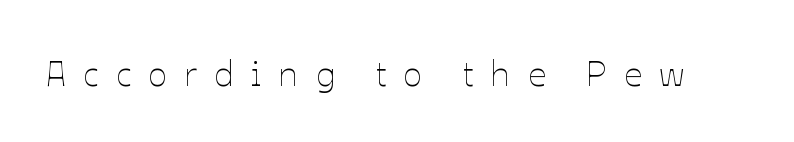
The cut favours lightness, reaching ordinary text weight at its darkest. A typesetter would mark this as roman, not italic. Check the space under the baseline: it is left empty. Tracking here is generous; glyphs stand well apart from one another.
